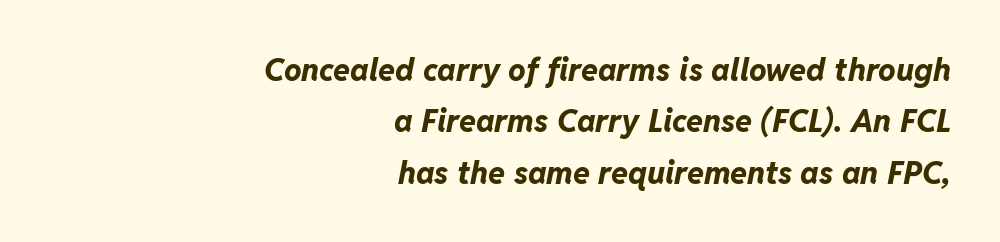
Each word holds together tightly as a unit, with standard inter-letter gaps. Note the varied advance widths — an 'i' is clearly narrower than an 'm'. Stroke thickness is high; the sample reads as a true bold. No word sits above an underline.
